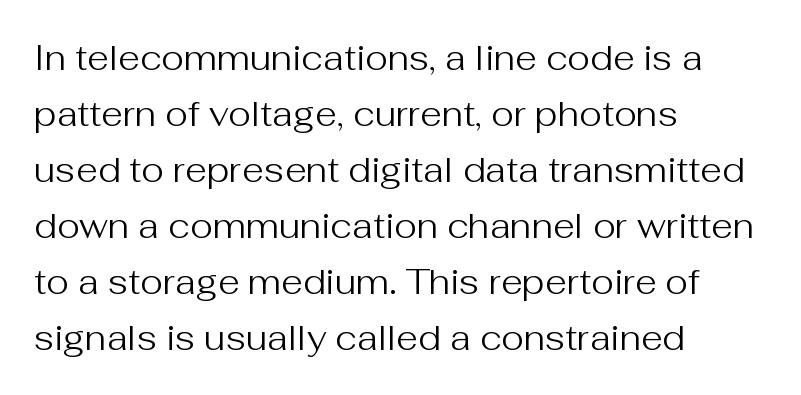
The letters look calm and open, with moderate or lighter stems. In CSS terms this would be text-align: left. Unmarked baselines from the first word to the last. Rows of type keep a routine distance in the vertical direction. Spacing between characters is what you'd get straight out of the box. Ascenders rise straight up at ninety degrees.
